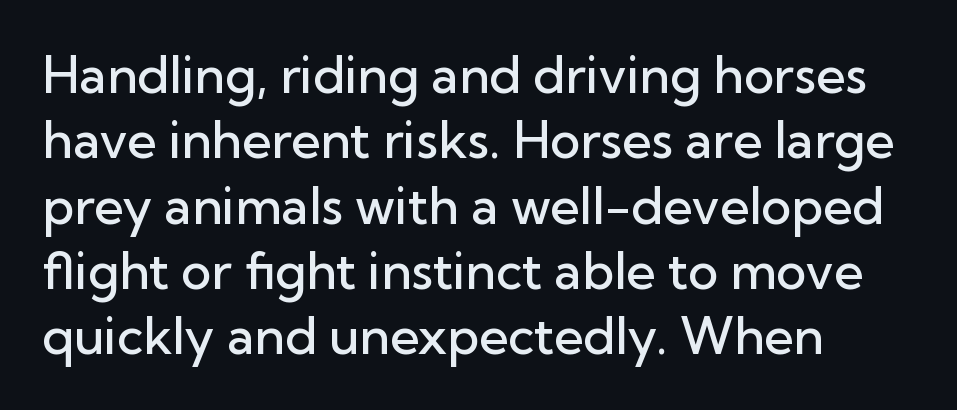
Q: Is the text bold? A: Semi-bold.
Q: Is the text italic (slanted)? A: No, it is upright.
Q: Is the typeface a serif or a sans-serif typeface? A: Sans-serif.
Q: Is the text underlined? A: No.
Q: How is the paragraph aligned? A: Left-aligned.
Q: Is the spacing between letters normal or unusually wide? A: Normal.
Q: Is the spacing between lines tight, normal or loose? A: Normal.
Q: Width (condensed, normal, or wide)? A: Normal.
Q: Stroke contrast? A: Low.
Q: x-height? A: Medium.
Q: Monospaced? A: No.
